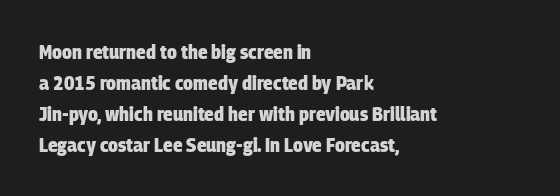
{"bold": "yes", "underline": "no", "align": "left", "line_spacing": "normal", "line_spacing_ratio": 1.55, "letter_spacing": "normal", "letter_spacing_em": 0.0, "glyph_px": 20}
